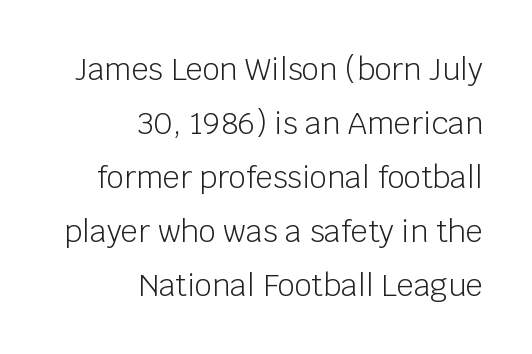
{"serif": "no", "italic": "no", "bold": "no", "weight": "light", "width": "normal", "stroke_contrast": "low", "x_height": "large", "monospaced": "no", "underline": "no", "align": "right", "line_spacing_ratio": 1.8, "letter_spacing": "normal", "letter_spacing_em": 0.0, "glyph_px": 30}
